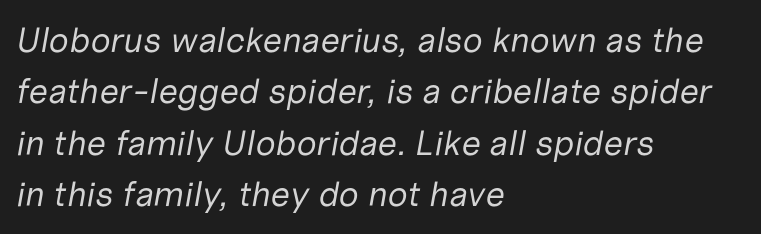
The image shows 35 px regular-weight type, italic (leaning right); set left-aligned, normal line spacing (1.47x), normal letter spacing, not underlined; low stroke contrast and a medium x-height.
